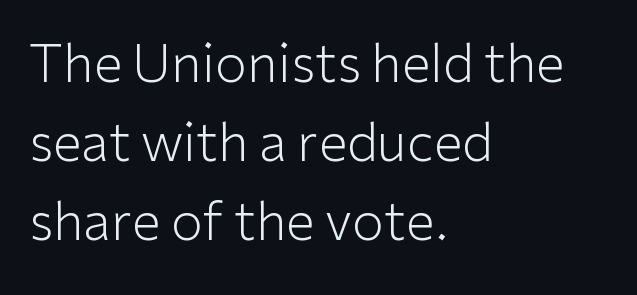
{"serif": "no", "italic": "no", "bold": "no", "weight": "light", "width": "normal", "stroke_contrast": "low", "x_height": "medium", "monospaced": "no", "underline": "no", "align": "left", "line_spacing": "normal", "line_spacing_ratio": 1.52, "letter_spacing": "normal", "letter_spacing_em": 0.0, "glyph_px": 52}
